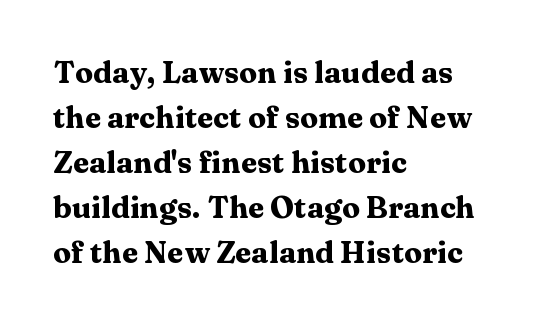
In terms of letterspacing, this is plain default setting. Any mark beneath the type? The region is blank. Each glyph is drawn with heavy, bold strokes. Proportional: the letters do not fall into vertical columns.
